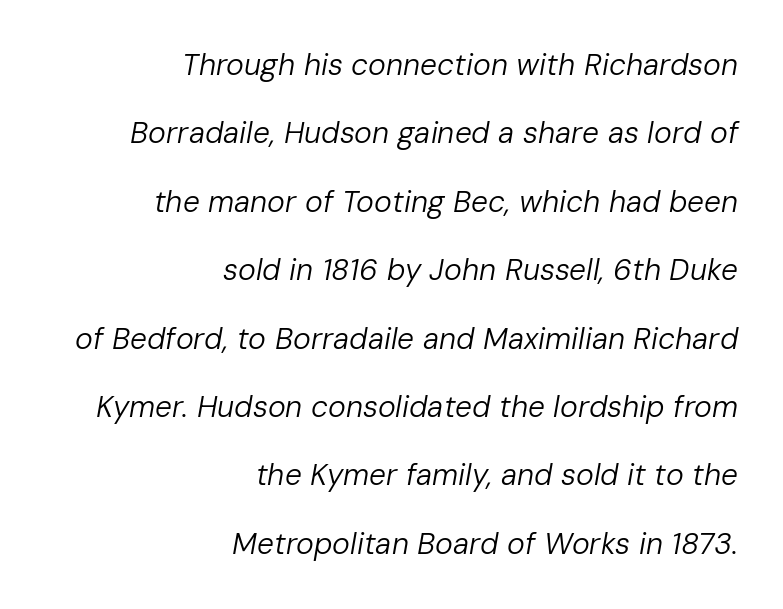
Q: Is the text bold? A: No.
Q: Is the text italic (slanted)? A: Yes, it leans right by about 10 degrees.
Q: Is the text underlined? A: No.
Q: How is the paragraph aligned? A: Right-aligned.
Q: Is the spacing between letters normal or unusually wide? A: Normal.
Q: Is the spacing between lines tight, normal or loose? A: Loose.
Q: Width (condensed, normal, or wide)? A: Normal.
Q: Stroke contrast? A: Low.
Q: x-height? A: Medium.
Q: Monospaced? A: No.
